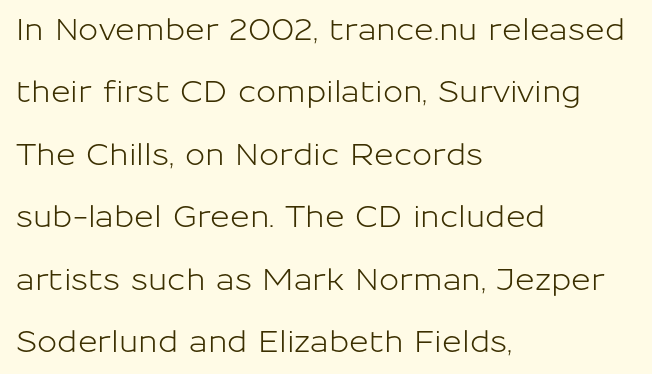
Q: Is the text italic (slanted)? A: No, it is upright.
Q: Is the typeface a serif or a sans-serif typeface? A: Sans-serif.
Q: Is the text underlined? A: No.
Q: How is the paragraph aligned? A: Left-aligned.
Q: Is the spacing between letters normal or unusually wide? A: Normal.
Q: Is the spacing between lines tight, normal or loose? A: Loose.
Q: Width (condensed, normal, or wide)? A: Normal.
Q: Stroke contrast? A: Low.
Q: x-height? A: Medium.
Q: Monospaced? A: No.
